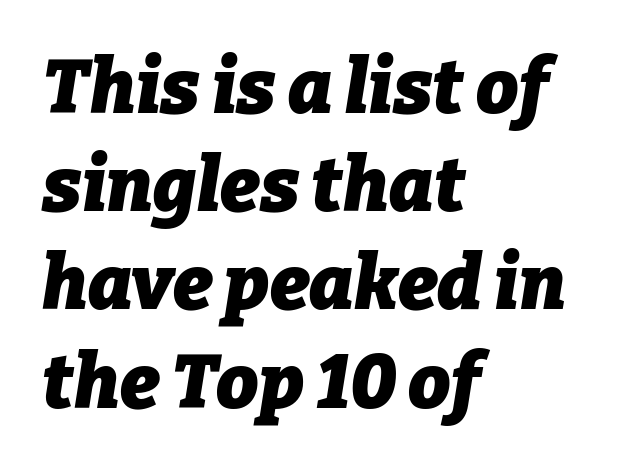
The axis of the letterforms is tilted away from vertical. The face used here is proportionally spaced, like ordinary book or web type. You'd pick this weight for a headline — it's a proper bold. What stands out about the letter spacing? Nothing — it is the standard amount. The specimen omits any rule beneath the text block's lines.
